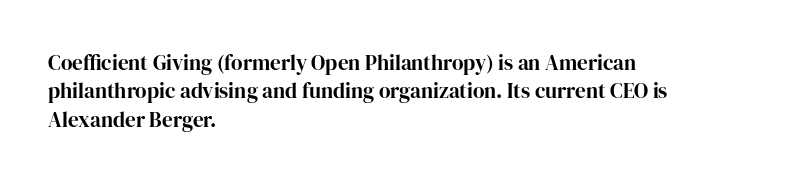
{"italic": "no", "bold": "yes", "underline": "no", "align": "left", "line_spacing": "normal", "line_spacing_ratio": 1.35, "letter_spacing": "normal", "letter_spacing_em": 0.0, "glyph_px": 21}
